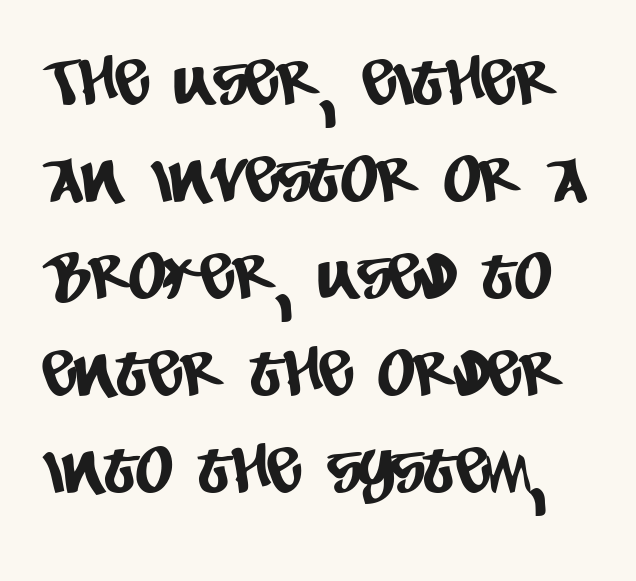
The image shows 63 px condensed sans-serif type; set normal line spacing (1.54x), normal letter spacing, not underlined; low stroke contrast and a large x-height.
